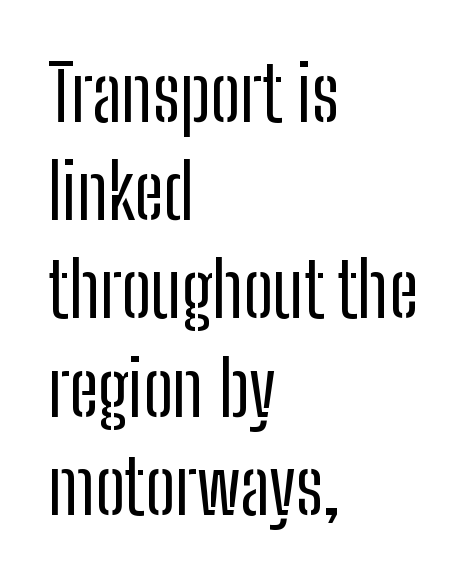
{"serif": "no", "italic": "no", "bold": "no", "weight": "regular", "width": "condensed", "stroke_contrast": "low", "x_height": "medium", "monospaced": "no", "underline": "no", "align": "left", "line_spacing": "normal", "line_spacing_ratio": 1.31, "letter_spacing": "normal", "letter_spacing_em": 0.0, "glyph_px": 75}
